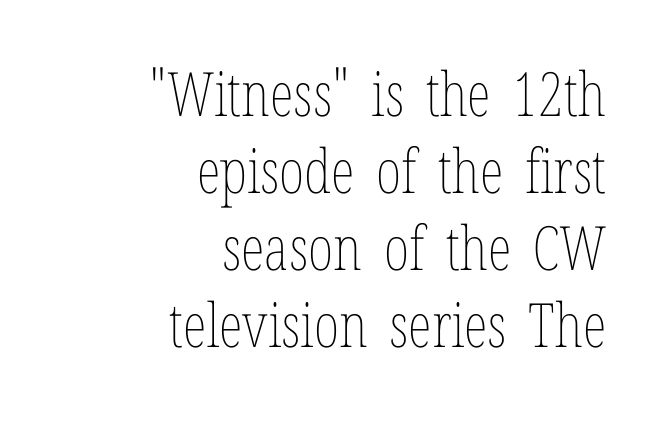
{"italic": "no", "bold": "no", "weight": "thin", "width": "condensed", "stroke_contrast": "low", "x_height": "medium", "monospaced": "no", "underline": "no", "align": "right", "line_spacing": "normal", "line_spacing_ratio": 1.26, "letter_spacing": "normal", "letter_spacing_em": 0.0, "glyph_px": 61}
